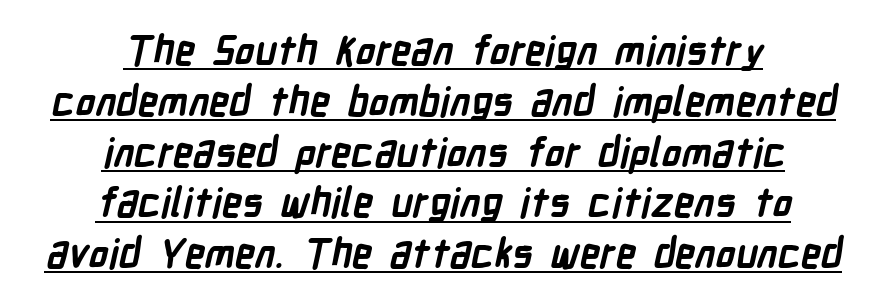
{"serif": "no", "bold": "yes", "weight": "semibold", "width": "condensed", "stroke_contrast": "low", "x_height": "medium", "monospaced": "no", "underline": "yes", "align": "center", "line_spacing": "normal", "line_spacing_ratio": 1.27, "letter_spacing": "normal", "letter_spacing_em": 0.0, "glyph_px": 40}
